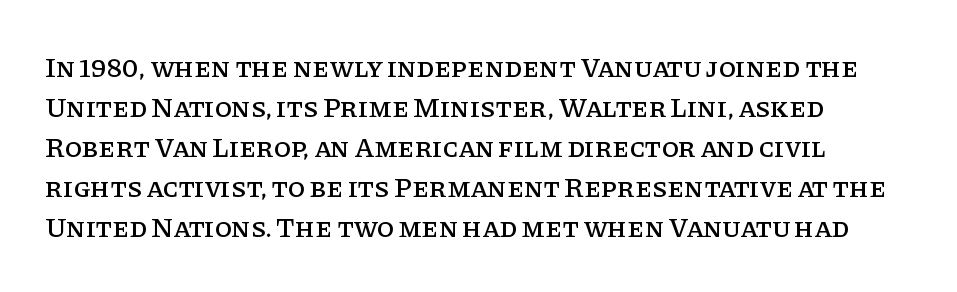
This sample has the flowing, uneven cadence of proportional lettering. A normal amount of white space separates one row of letters from the next. These lines are composed in type with serifs. The text block is weighted toward the left margin, trailing off unevenly rightward.
